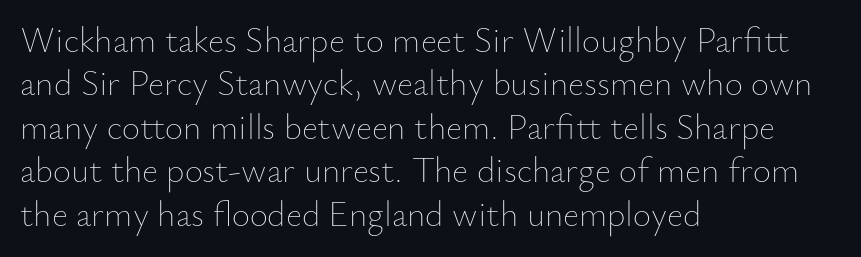
The image shows 35 px thin type, upright; set left-aligned, line spacing 1.24x, normal letter spacing, not underlined; low stroke contrast and a small x-height.
